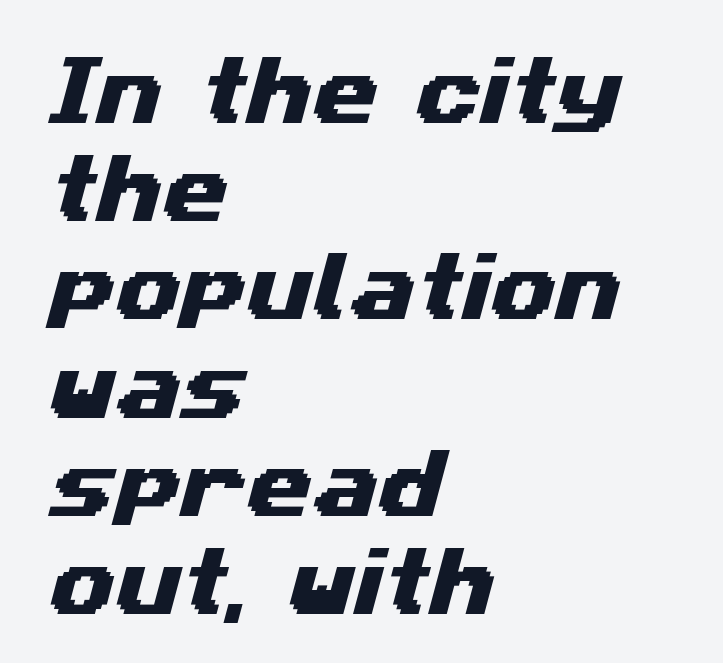
The foot of each line stays bare and open. Think of a printed novel: that variable character pitch is what you see here. In terms of letterform style, serifs are entirely absent. Between one letter and the next there's only the usual sliver of space. The rendering uses a moderate line-height, typical for paragraphs. Horizontal alignment here is leftward, the default for most running prose.
